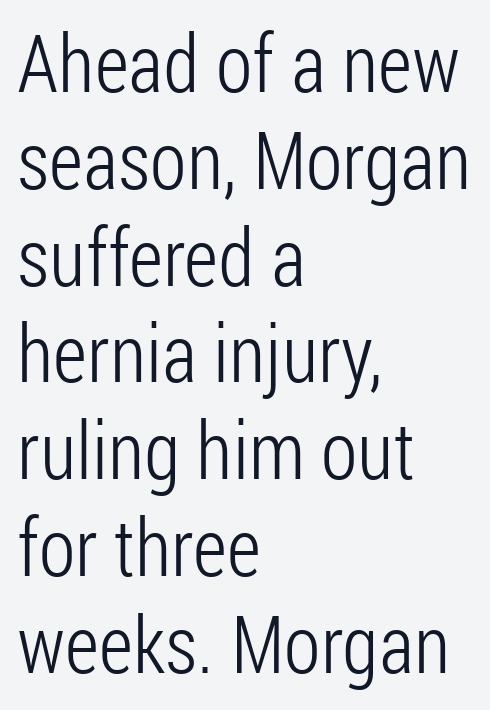
The image shows 80 px light, condensed sans-serif type, upright; set left-aligned, line spacing 1.21x, normal letter spacing, not underlined; low stroke contrast and a medium x-height.
